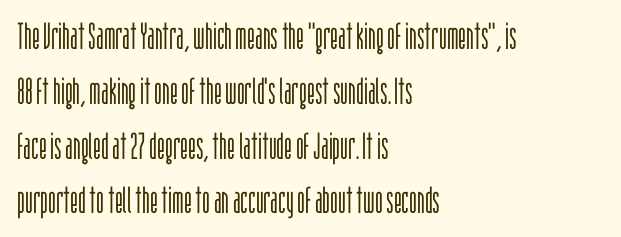
The image shows 37 px light, condensed sans-serif type, upright; set left-aligned, normal line spacing (1.48x), normal letter spacing, not underlined; low stroke contrast and a large x-height.
